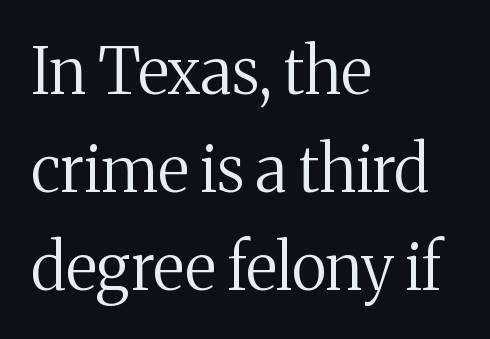
Q: Is the text bold? A: No.
Q: Is the text italic (slanted)? A: No, it is upright.
Q: Is the typeface a serif or a sans-serif typeface? A: Serif.
Q: Is the text underlined? A: No.
Q: How is the paragraph aligned? A: Left-aligned.
Q: Is the spacing between letters normal or unusually wide? A: Normal.
Q: Is the spacing between lines tight, normal or loose? A: Normal.
Q: Width (condensed, normal, or wide)? A: Normal.
Q: Stroke contrast? A: Medium.
Q: x-height? A: Medium.
Q: Monospaced? A: No.
